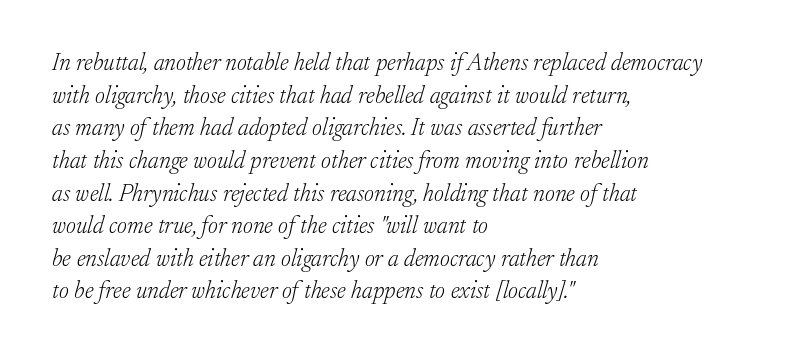
Q: Is the text bold? A: No.
Q: Is the text italic (slanted)? A: Yes, it leans right by about 17 degrees.
Q: Is the text underlined? A: No.
Q: How is the paragraph aligned? A: Left-aligned.
Q: Is the spacing between letters normal or unusually wide? A: Normal.
Q: Is the spacing between lines tight, normal or loose? A: Normal.
